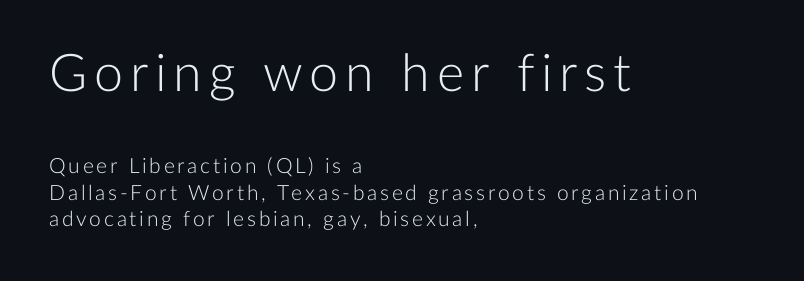
The image shows 52 px light sans-serif type, upright; set left-aligned, normal line spacing (1.26x), not underlined; the first (top) block is 2.48x larger; low stroke contrast and a medium x-height.
